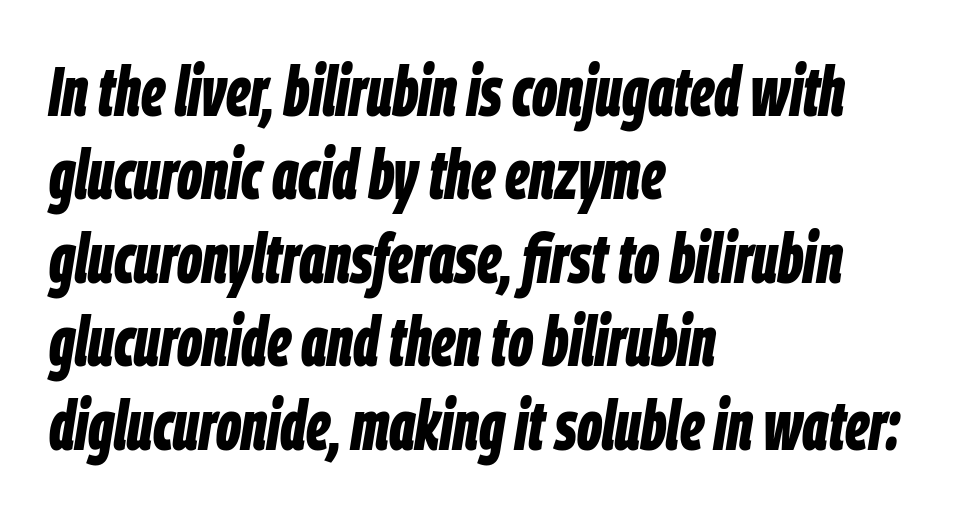
Q: Is the text bold? A: Yes.
Q: Is the text italic (slanted)? A: Yes, it leans right by about 9 degrees.
Q: Is the text underlined? A: No.
Q: How is the paragraph aligned? A: Left-aligned.
Q: Is the spacing between letters normal or unusually wide? A: Normal.
Q: Width (condensed, normal, or wide)? A: Condensed.
Q: Stroke contrast? A: Low.
Q: x-height? A: Large.
Q: Monospaced? A: No.
